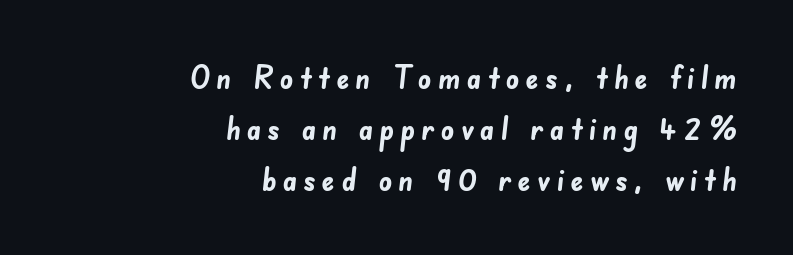
Q: Is the text bold? A: Yes.
Q: Is the typeface a serif or a sans-serif typeface? A: Sans-serif.
Q: Is the text underlined? A: No.
Q: How is the paragraph aligned? A: Right-aligned.
Q: Is the spacing between lines tight, normal or loose? A: Normal.
Q: Width (condensed, normal, or wide)? A: Normal.
Q: Stroke contrast? A: Low.
Q: x-height? A: Small.
Q: Monospaced? A: No.
